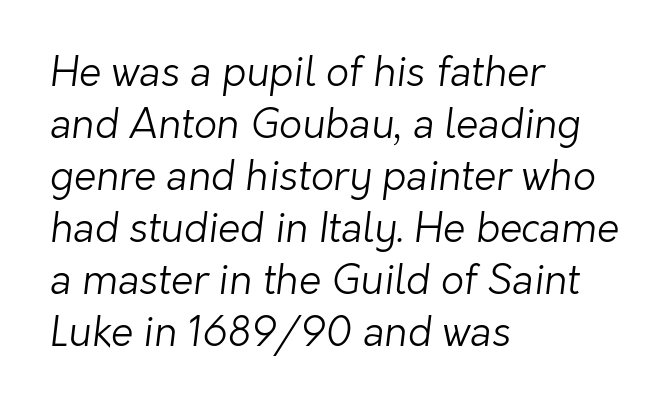
{"serif": "no", "bold": "no", "weight": "light", "width": "normal", "stroke_contrast": "low", "x_height": "medium", "monospaced": "no", "underline": "no", "align": "left", "line_spacing": "normal", "line_spacing_ratio": 1.3, "letter_spacing": "normal", "letter_spacing_em": 0.0, "glyph_px": 40}
